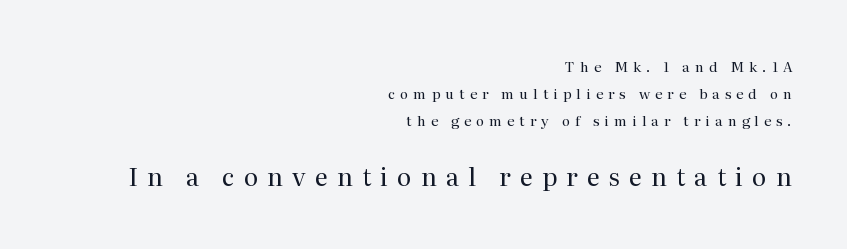
The image shows 25 px text type, upright; set right-aligned, loose line spacing (1.92x), unusually wide letter spacing (+0.36 em), not underlined; the second (bottom) block is 1.79x larger.
